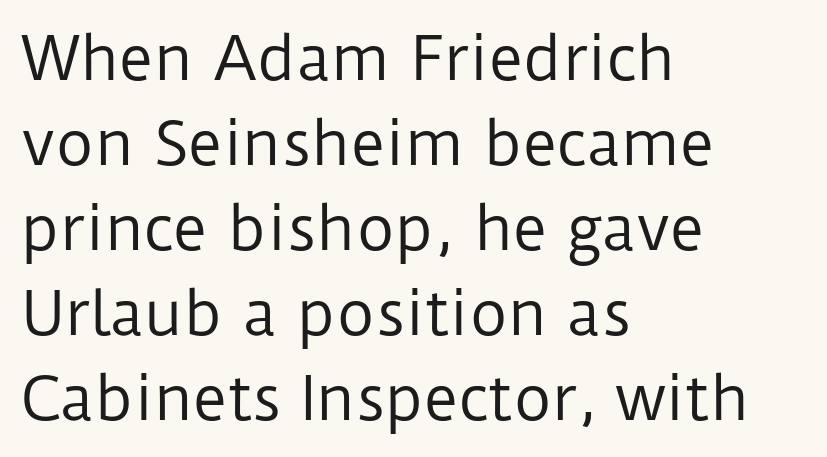
The image shows 59 px regular-weight sans-serif type, upright; set left-aligned, normal line spacing (1.44x), normal letter spacing, not underlined; low stroke contrast and a medium x-height.
